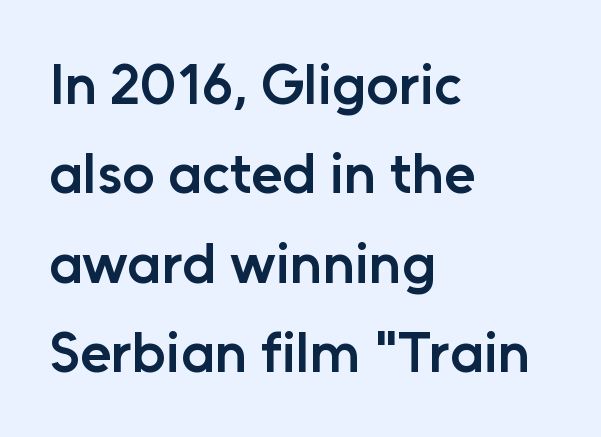
Q: Is the text bold? A: Semi-bold.
Q: Is the text italic (slanted)? A: No, it is upright.
Q: Is the typeface a serif or a sans-serif typeface? A: Sans-serif.
Q: Is the text underlined? A: No.
Q: How is the paragraph aligned? A: Left-aligned.
Q: Is the spacing between letters normal or unusually wide? A: Normal.
Q: Is the spacing between lines tight, normal or loose? A: Normal.
Q: Width (condensed, normal, or wide)? A: Normal.
Q: Stroke contrast? A: Low.
Q: x-height? A: Medium.
Q: Monospaced? A: No.
